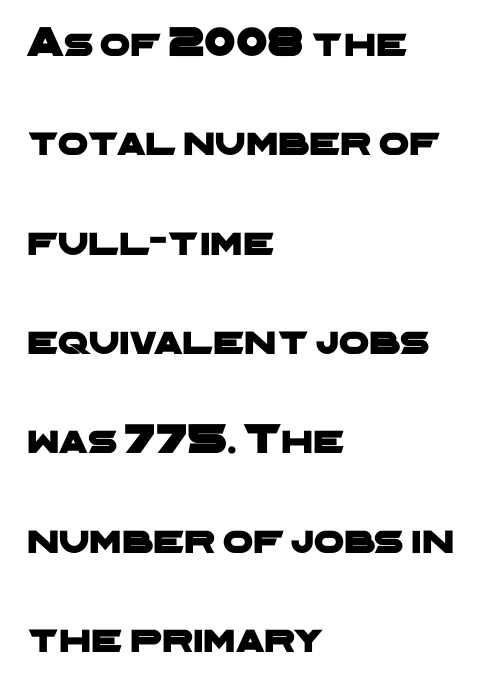
The image shows 43 px wide sans-serif type; set left-aligned, loose line spacing (2.31x), normal letter spacing, not underlined; low stroke contrast and a medium x-height.
